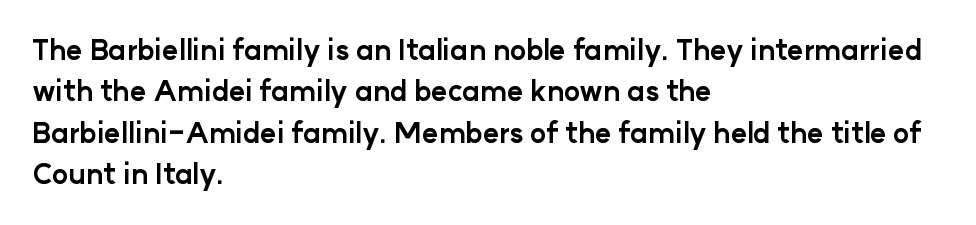
The rendering uses natural spacing where letterforms have individual widths. The leading is moderate, giving the passage an even texture. Does extra space separate the letters? No, they use regular spacing. The letters carry no serifs — their stems end cleanly without finishing strokes. Casual observation: everything's shoved over to the left. Tall strokes in this sample are plumb rather than angled.
